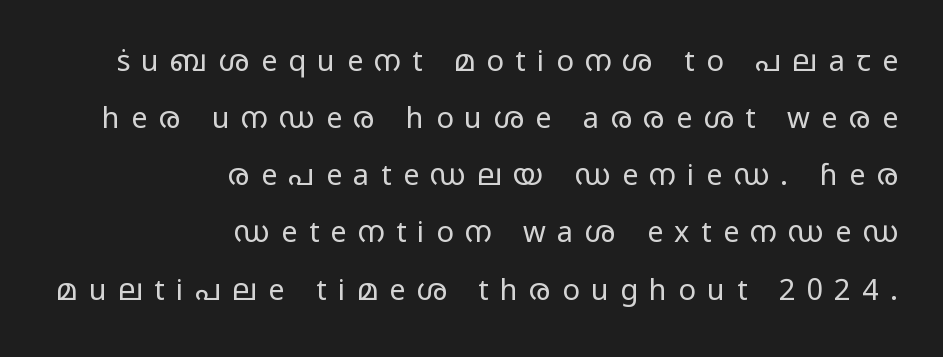
Alignment: flush right. The space between consecutive lines is lavish. Note the varied advance widths — an 'i' is clearly narrower than an 'm'. The foot of each line stays bare and open. Every character sits straight up, as roman type does.
